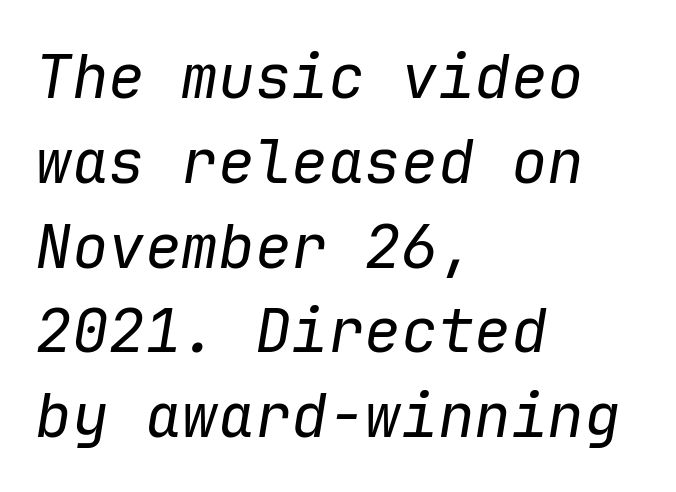
{"italic": "yes", "lean": "right", "slant_degrees": 9, "bold": "no", "weight": "regular", "width": "normal", "stroke_contrast": "low", "x_height": "medium", "monospaced": "yes", "underline": "no", "align": "left", "line_spacing": "normal", "line_spacing_ratio": 1.39, "letter_spacing": "normal", "letter_spacing_em": 0.0, "glyph_px": 61}
